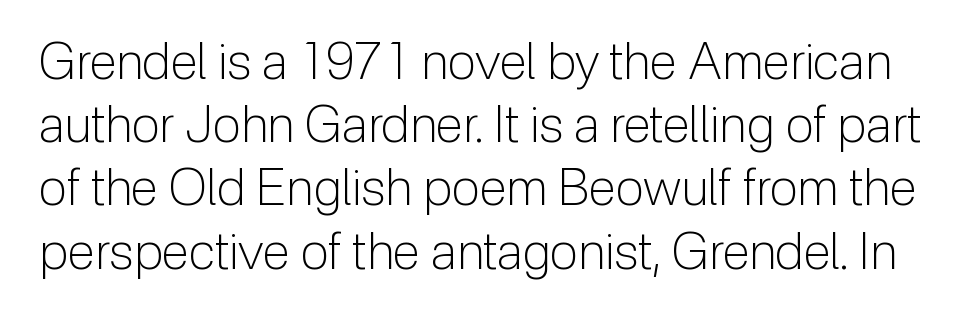
Decoration check: the copy has no underline. The letterforms sit shoulder to shoulder at normal distance. The strokes carry an ordinary text weight at most. Note: no serifs on the glyphs.
